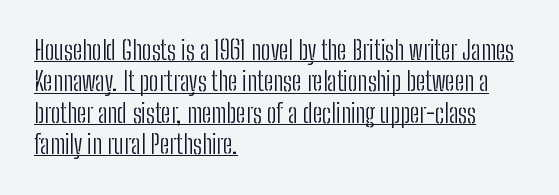
Q: Is the text bold? A: No.
Q: Is the text italic (slanted)? A: No, it is upright.
Q: Is the text underlined? A: Yes.
Q: How is the paragraph aligned? A: Left-aligned.
Q: Is the spacing between letters normal or unusually wide? A: Normal.
